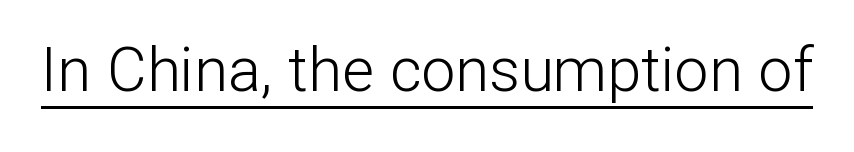
How are the letters spaced? Ordinarily, with no added tracking. The glyphs in this specimen are sans serif. Caption: lettering with a line underneath. Bold? No — there's no thickening of the strokes. This is the regular roman posture of the typeface.
